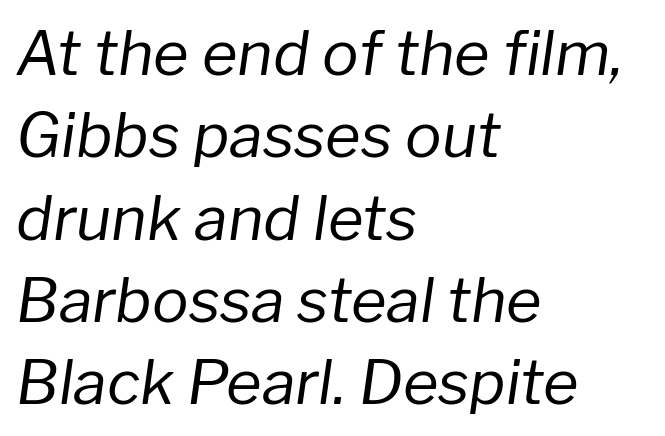
The image shows 61 px regular-weight type, italic (leaning right); set left-aligned, normal line spacing (1.35x), normal letter spacing, not underlined; low stroke contrast and a medium x-height.
